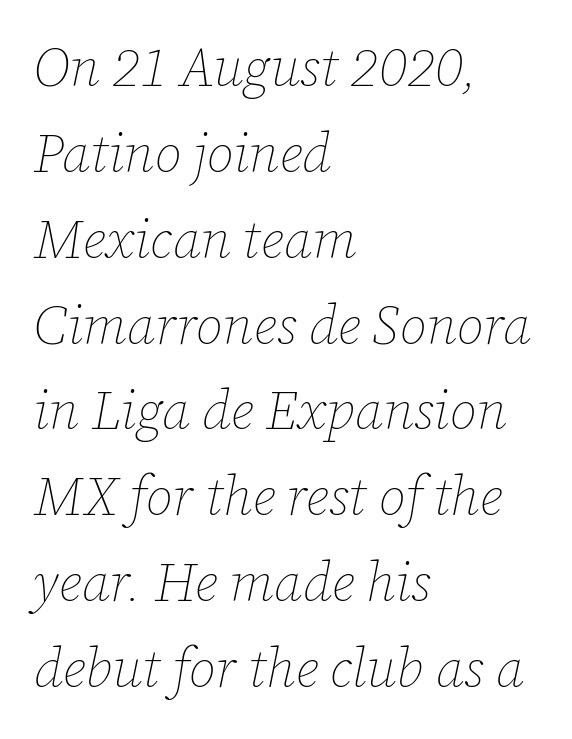
Q: Is the text bold? A: No.
Q: Is the text italic (slanted)? A: Yes, it leans right by about 12 degrees.
Q: Is the text underlined? A: No.
Q: How is the paragraph aligned? A: Left-aligned.
Q: Is the spacing between letters normal or unusually wide? A: Normal.
Q: Is the spacing between lines tight, normal or loose? A: Normal.
Q: Width (condensed, normal, or wide)? A: Normal.
Q: Stroke contrast? A: Low.
Q: x-height? A: Medium.
Q: Monospaced? A: No.
